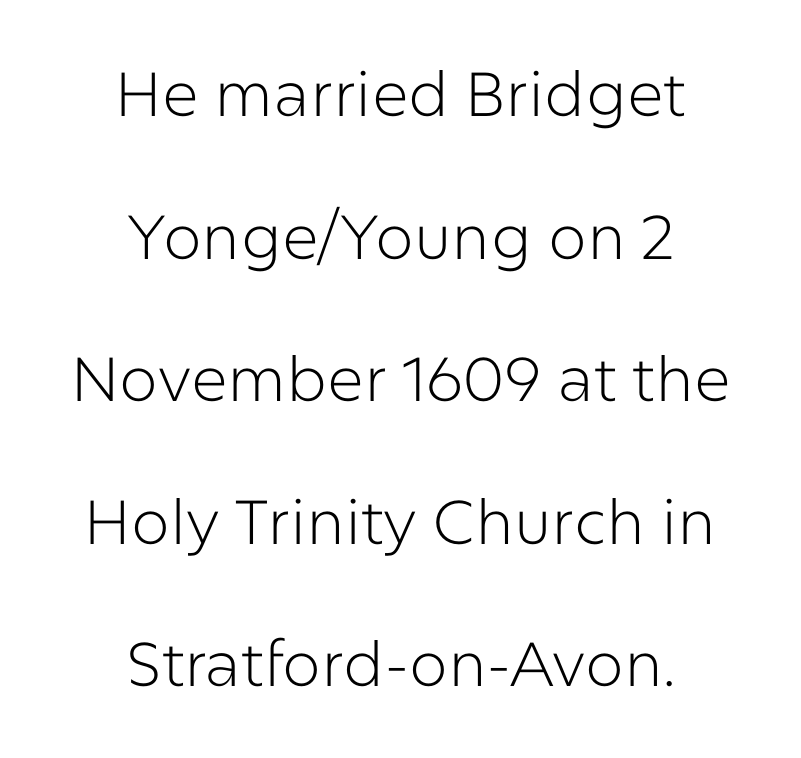
The image shows 62 px light sans-serif type, upright; set centered, loose line spacing (2.3x), normal letter spacing, not underlined; low stroke contrast and a medium x-height.
